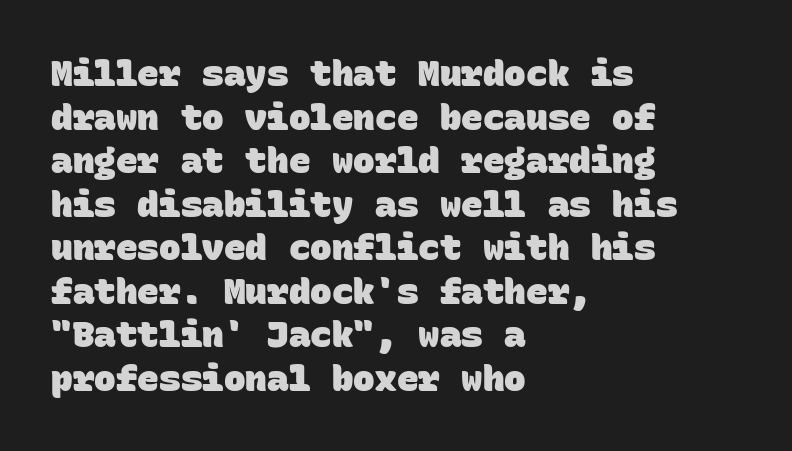
{"serif": "no", "bold": "yes", "weight": "heavy", "width": "normal", "stroke_contrast": "low", "x_height": "large", "monospaced": "yes", "underline": "no", "align": "left", "line_spacing_ratio": 1.21, "letter_spacing": "normal", "letter_spacing_em": 0.0, "glyph_px": 36}
